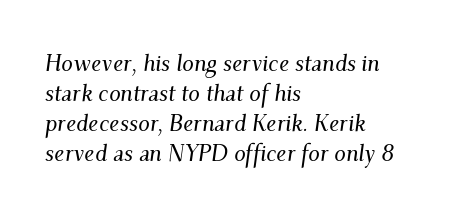
{"italic": "yes", "lean": "right", "slant_degrees": 9, "underline": "no", "align": "left", "line_spacing": "normal", "line_spacing_ratio": 1.3, "letter_spacing": "normal", "letter_spacing_em": 0.0, "glyph_px": 23}
